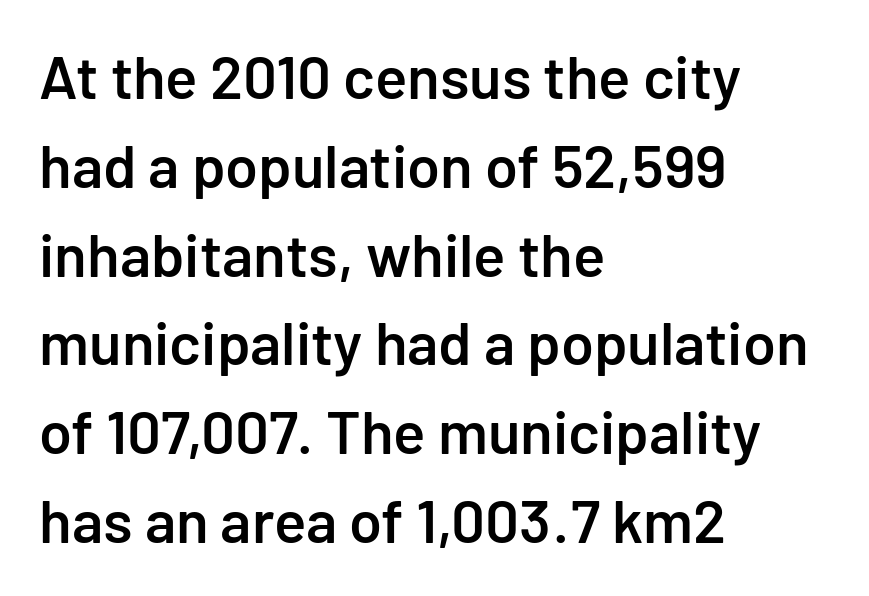
Q: Is the text bold? A: Semi-bold.
Q: Is the text italic (slanted)? A: No, it is upright.
Q: Is the typeface a serif or a sans-serif typeface? A: Sans-serif.
Q: Is the text underlined? A: No.
Q: How is the paragraph aligned? A: Left-aligned.
Q: Is the spacing between letters normal or unusually wide? A: Normal.
Q: Is the spacing between lines tight, normal or loose? A: Normal.
Q: Width (condensed, normal, or wide)? A: Normal.
Q: Stroke contrast? A: Low.
Q: x-height? A: Medium.
Q: Monospaced? A: No.
